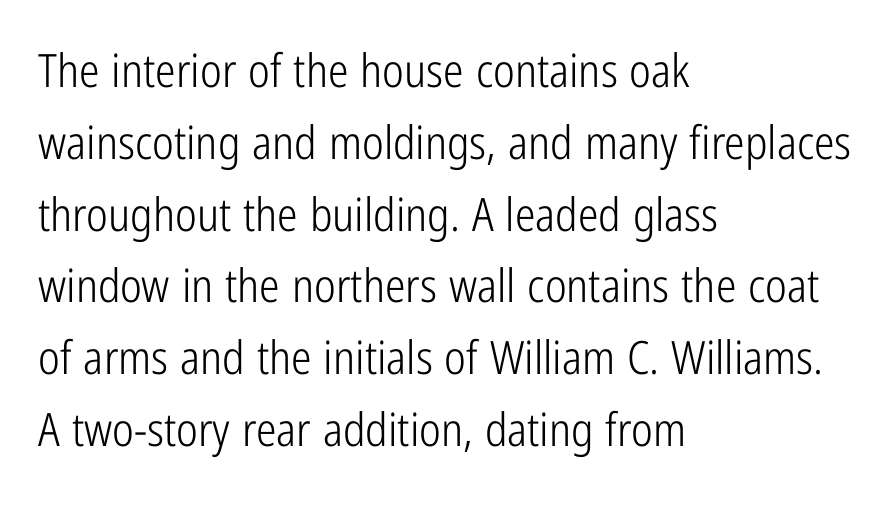
Here the glyphs are tracked normally, forming tight word shapes. Does the lettering tilt? It doesn't — this is upright. The face used here is proportionally spaced, like ordinary book or web type. Each stroke keeps to a modest, everyday thickness or less. This is sans-serif lettering, the kind often seen on screens and signage.
